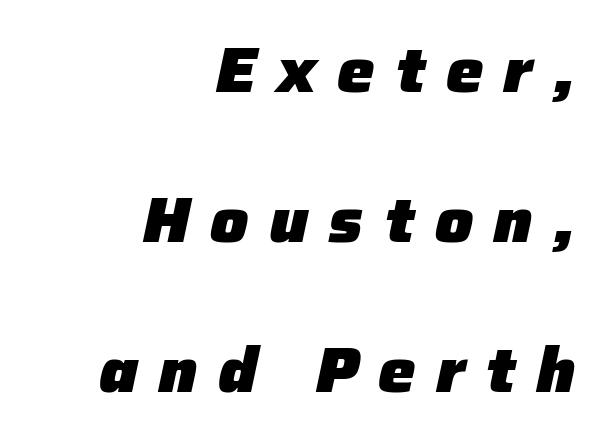
The image shows 63 px heavy type, italic (leaning right); set right-aligned, loose line spacing (2.38x), unusually wide letter spacing (+0.32 em), not underlined; low stroke contrast and a medium x-height.
